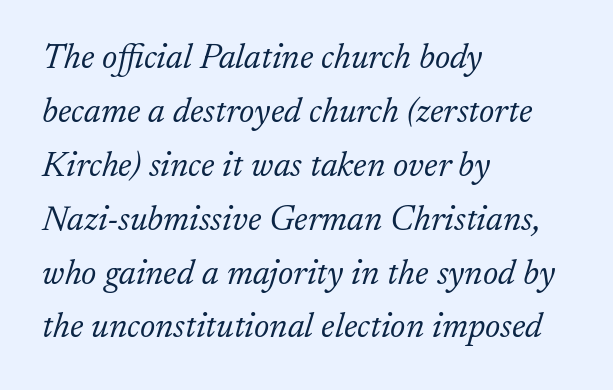
Q: Is the text bold? A: No.
Q: Is the text italic (slanted)? A: Yes, it leans right by about 17 degrees.
Q: Is the typeface a serif or a sans-serif typeface? A: Serif.
Q: Is the text underlined? A: No.
Q: How is the paragraph aligned? A: Left-aligned.
Q: Is the spacing between letters normal or unusually wide? A: Normal.
Q: Is the spacing between lines tight, normal or loose? A: Normal.
Q: Width (condensed, normal, or wide)? A: Normal.
Q: Stroke contrast? A: Low.
Q: x-height? A: Small.
Q: Monospaced? A: No.
